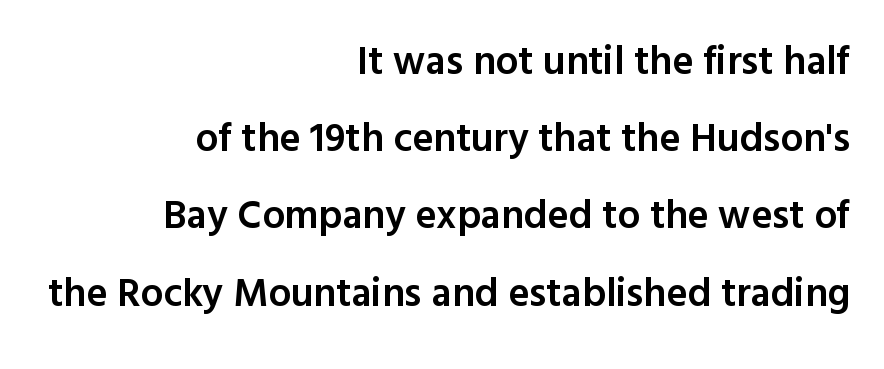
{"serif": "no", "italic": "no", "bold": "semi", "weight": "semibold", "width": "normal", "x_height": "medium", "monospaced": "no", "underline": "no", "align": "right", "line_spacing": "loose", "line_spacing_ratio": 1.93, "letter_spacing": "normal", "letter_spacing_em": 0.0, "glyph_px": 40}
